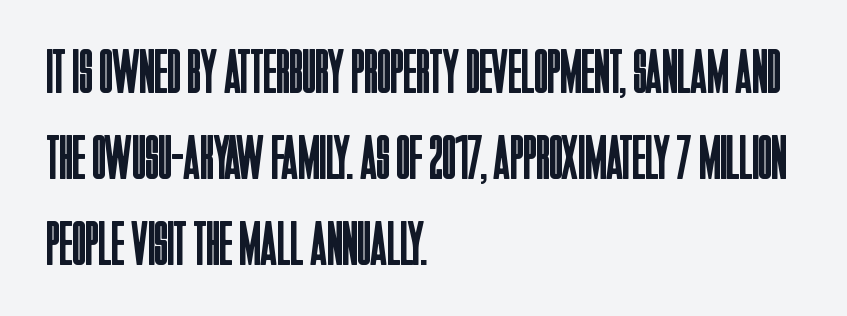
{"serif": "no", "italic": "no", "bold": "no", "weight": "regular", "width": "condensed", "stroke_contrast": "low", "x_height": "large", "monospaced": "no", "underline": "no", "align": "left", "line_spacing": "normal", "line_spacing_ratio": 1.39, "letter_spacing": "normal", "letter_spacing_em": 0.0, "glyph_px": 62}
